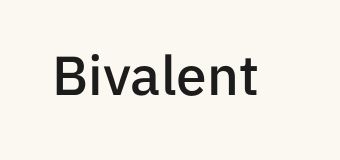
Q: Is the text bold? A: Semi-bold.
Q: Is the text italic (slanted)? A: No, it is upright.
Q: Is the typeface a serif or a sans-serif typeface? A: Sans-serif.
Q: Is the text underlined? A: No.
Q: Is the spacing between letters normal or unusually wide? A: Normal.
Q: Width (condensed, normal, or wide)? A: Normal.
Q: Stroke contrast? A: Low.
Q: x-height? A: Medium.
Q: Monospaced? A: No.
